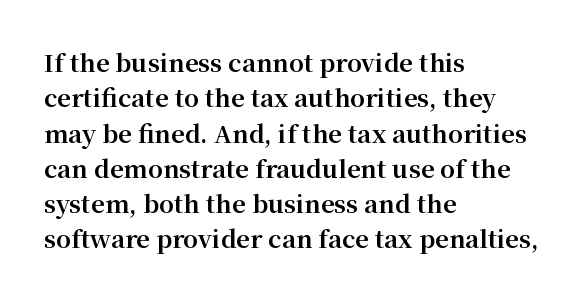
Q: Is the text bold? A: Yes.
Q: Is the text italic (slanted)? A: No, it is upright.
Q: Is the text underlined? A: No.
Q: How is the paragraph aligned? A: Left-aligned.
Q: Is the spacing between letters normal or unusually wide? A: Normal.
Q: Is the spacing between lines tight, normal or loose? A: Normal.
